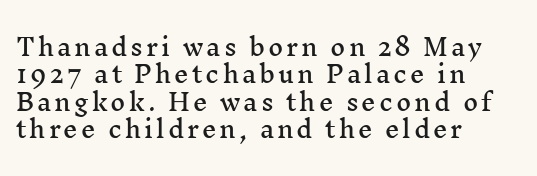
The image shows 23 px text type, upright; set left-aligned, line spacing 1.19x, not underlined.
